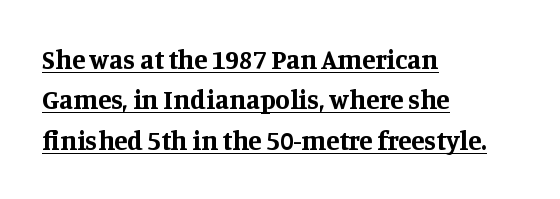
Is there an underline? Yes — a line sits under the letters. Each word holds together tightly as a unit, with standard inter-letter gaps. Caption: multi-line text, flush left, ragged right. These words are printed bold, with thick strokes throughout.
